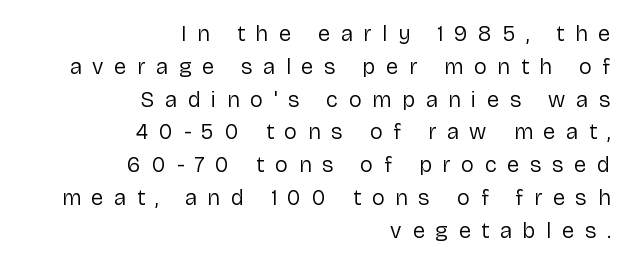
{"italic": "no", "bold": "no", "underline": "no", "align": "right", "line_spacing": "normal", "line_spacing_ratio": 1.49, "letter_spacing": "wide", "letter_spacing_em": 0.49, "glyph_px": 22}
